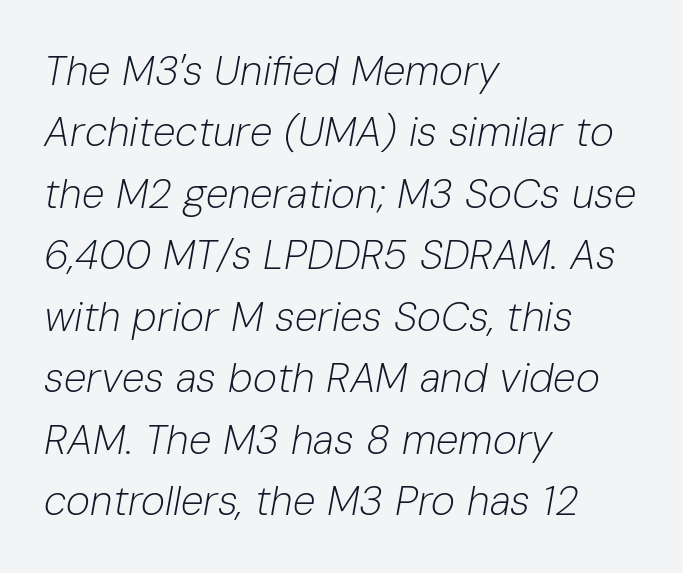
The image shows 41 px light type, italic (leaning right); set left-aligned, normal line spacing (1.5x), normal letter spacing, not underlined; low stroke contrast and a medium x-height.
